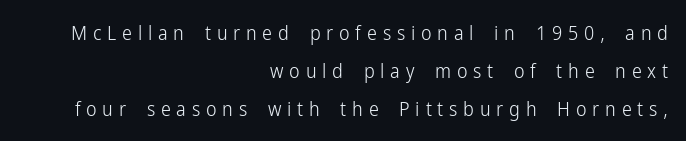
Q: Is the text bold? A: No.
Q: Is the text italic (slanted)? A: No, it is upright.
Q: Is the text underlined? A: No.
Q: How is the paragraph aligned? A: Right-aligned.
Q: Is the spacing between letters normal or unusually wide? A: Unusually wide.
Q: Is the spacing between lines tight, normal or loose? A: Loose.
